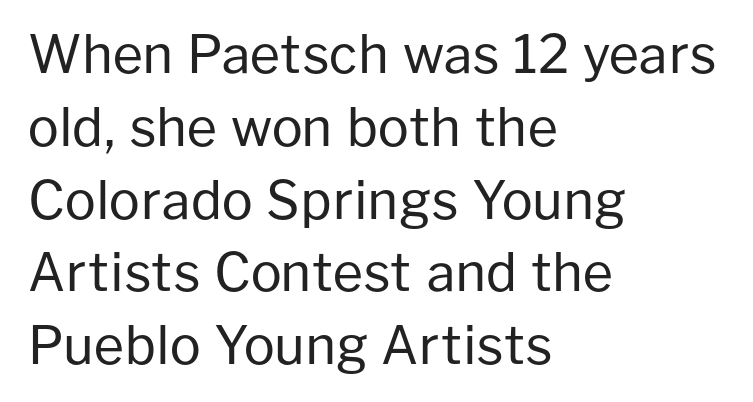
A roman cut, with each character standing at attention. Observe the ordinary spacing: letters are neighbours, not strangers. The letters advance in unequal steps, a hallmark of proportional type. These lines stack with their left ends in a neat column. Descender tails drop into unmarked territory.
